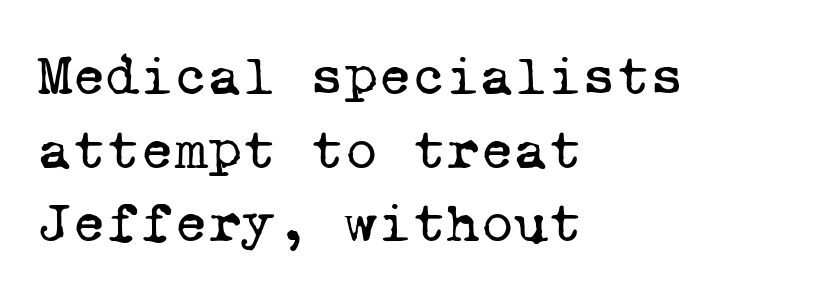
{"serif": "yes", "bold": "no", "weight": "regular", "width": "normal", "stroke_contrast": "low", "x_height": "medium", "monospaced": "yes", "underline": "no", "align": "left", "line_spacing": "normal", "line_spacing_ratio": 1.27, "letter_spacing": "normal", "letter_spacing_em": 0.0, "glyph_px": 58}
